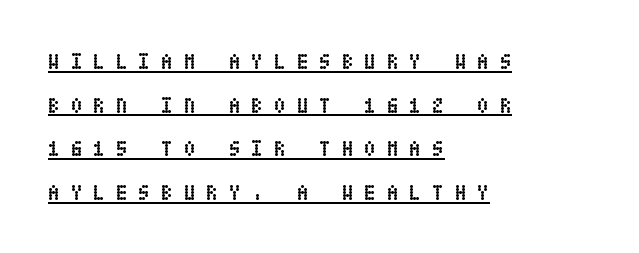
Q: Is the text bold? A: Yes.
Q: Is the text italic (slanted)? A: No, it is upright.
Q: Is the text underlined? A: Yes.
Q: How is the paragraph aligned? A: Left-aligned.
Q: Is the spacing between letters normal or unusually wide? A: Unusually wide.
Q: Is the spacing between lines tight, normal or loose? A: Loose.
